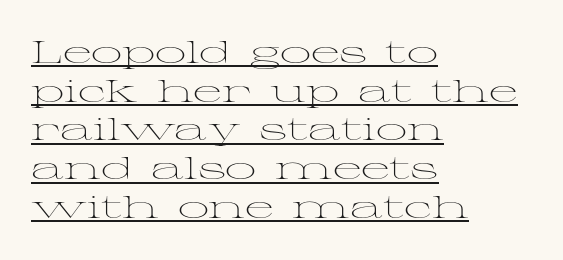
In terms of leading, this rendering sits right in the middle. The face used here is proportionally spaced, like ordinary book or web type. The specimen includes a rule beneath the text block's lines. Between one letter and the next there's only the usual sliver of space. Visually the block forms a straight wall on the left and a jagged coastline on the right. The strokes are not fattened; the text isn't bold.
